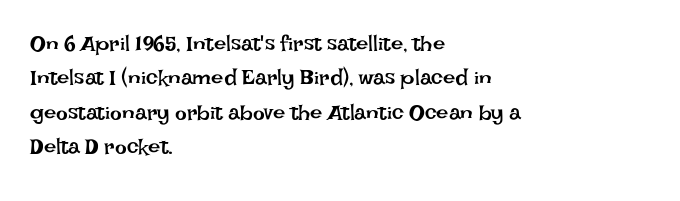
The image shows 22 px text type, upright; set left-aligned, normal line spacing (1.56x), normal letter spacing, not underlined.
